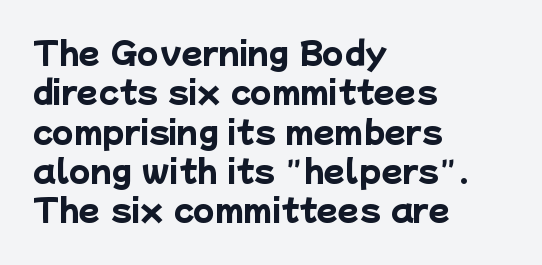
Q: Is the text bold? A: Yes.
Q: Is the typeface a serif or a sans-serif typeface? A: Sans-serif.
Q: Is the text underlined? A: No.
Q: How is the paragraph aligned? A: Left-aligned.
Q: Is the spacing between letters normal or unusually wide? A: Normal.
Q: Is the spacing between lines tight, normal or loose? A: Normal.
Q: Width (condensed, normal, or wide)? A: Normal.
Q: Stroke contrast? A: Low.
Q: x-height? A: Medium.
Q: Monospaced? A: No.
